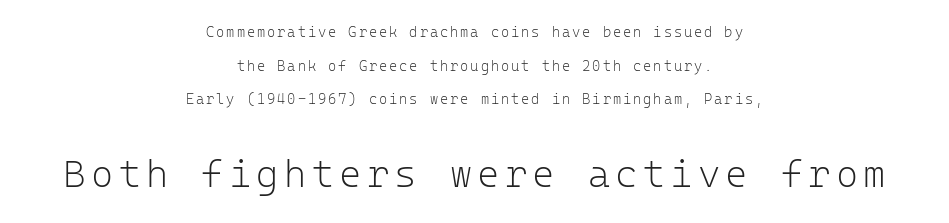
Look at the bottom of the vertical strokes: they stop flat, with no serifs. This sample has the even, mechanical cadence of fixed-width lettering. Descender tails drop into unmarked territory. One-word summary of the alignment: center.
